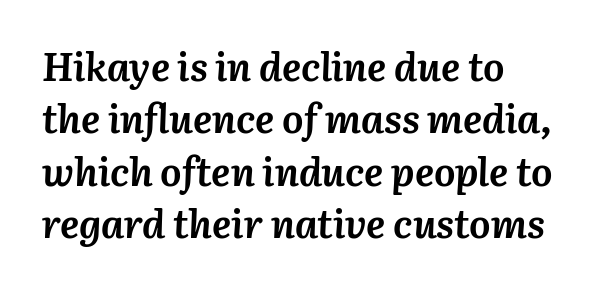
The image shows 40 px semibold type, italic (leaning right); set left-aligned, normal line spacing (1.31x), normal letter spacing, not underlined; medium stroke contrast and a medium x-height.
